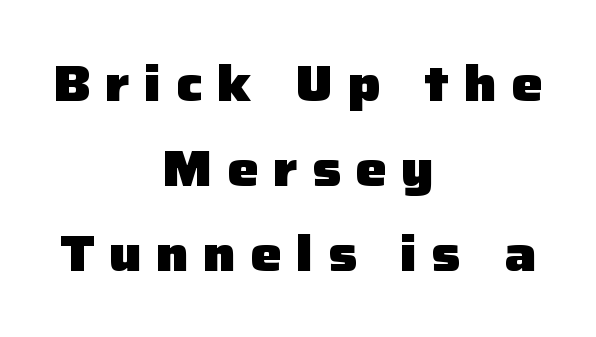
Underlining? Definitely not there. This sample is center-justified, so both line endings float freely. This sample keeps an unexceptional amount of space between lines. The passage shown is typed in a proportional face where columns would drift. Does the weight exceed regular? Yes, all the way to bold. A typesetter would call this heavily tracked-out type.
